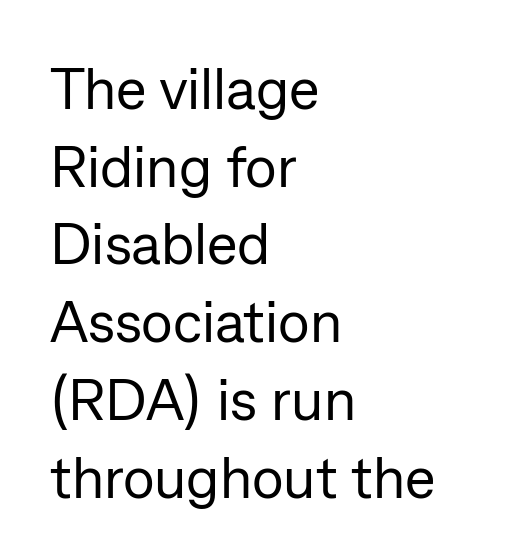
{"serif": "no", "italic": "no", "bold": "no", "weight": "regular", "width": "normal", "stroke_contrast": "low", "x_height": "medium", "monospaced": "no", "underline": "no", "align": "left", "line_spacing": "normal", "line_spacing_ratio": 1.34, "letter_spacing": "normal", "letter_spacing_em": 0.0, "glyph_px": 58}
